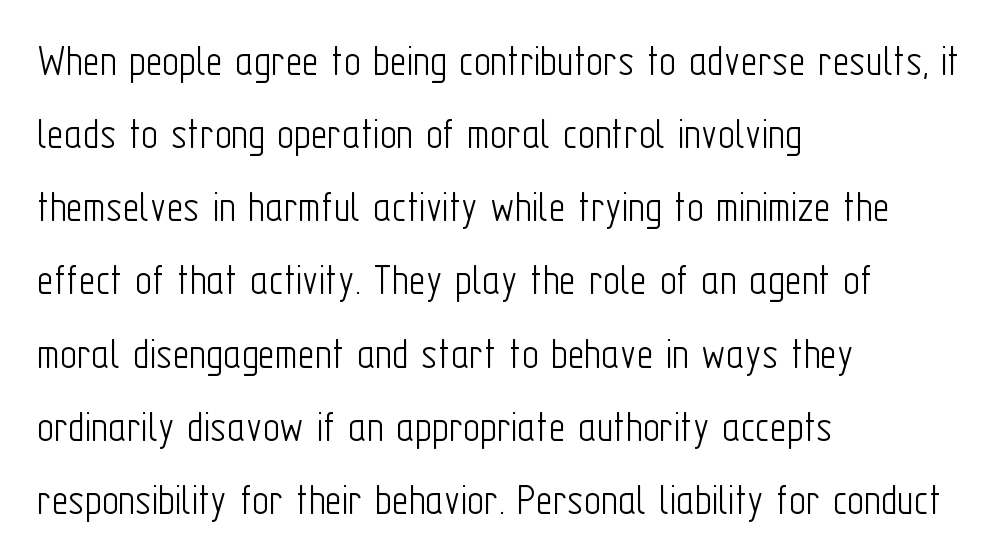
The image shows 46 px light, condensed sans-serif type, upright; set left-aligned, normal line spacing (1.59x), normal letter spacing, not underlined; low stroke contrast and a medium x-height.
